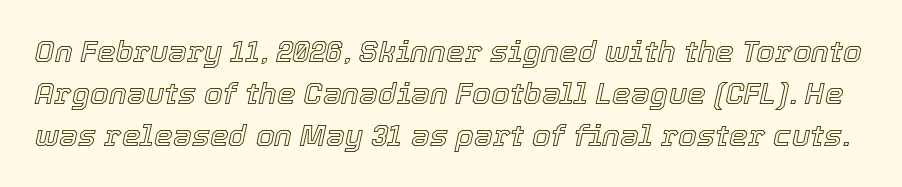
{"italic": "yes", "lean": "right", "slant_degrees": 12, "width": "normal", "x_height": "medium", "monospaced": "no", "underline": "no", "line_spacing": "normal", "line_spacing_ratio": 1.4, "letter_spacing": "normal", "letter_spacing_em": 0.0, "glyph_px": 30}
